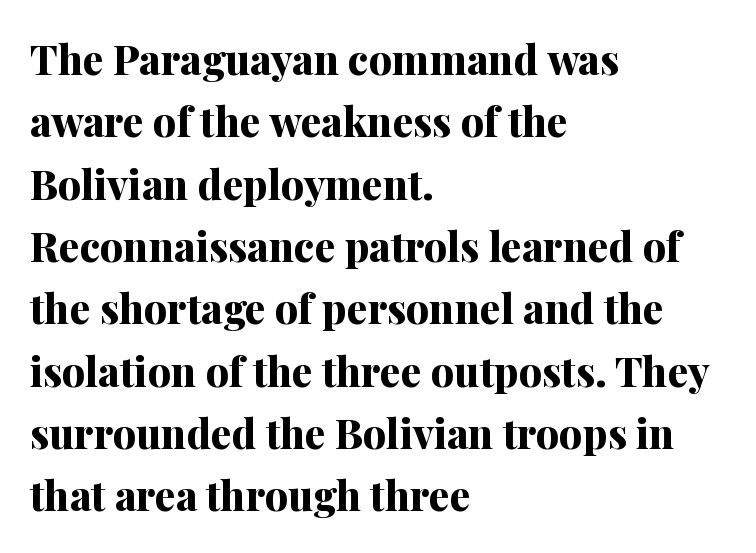
A dark, heavy texture on the line: the type is bold. Every stem runs plumb, perpendicular to the baseline. Just letters on the line, the space beneath them empty. The face used here is seriffed, in the tradition of book romans. Note the varied advance widths — an 'i' is clearly narrower than an 'm'.
